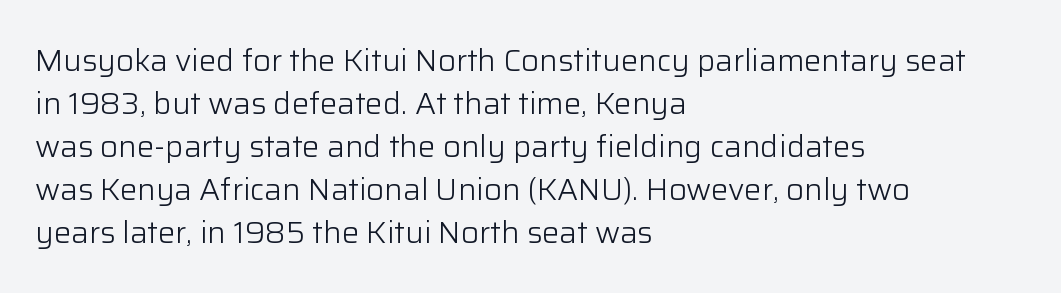
{"serif": "no", "italic": "no", "bold": "no", "weight": "light", "width": "normal", "stroke_contrast": "low", "x_height": "medium", "monospaced": "no", "underline": "no", "align": "left", "line_spacing": "normal", "line_spacing_ratio": 1.39, "letter_spacing": "normal", "letter_spacing_em": 0.0, "glyph_px": 31}
